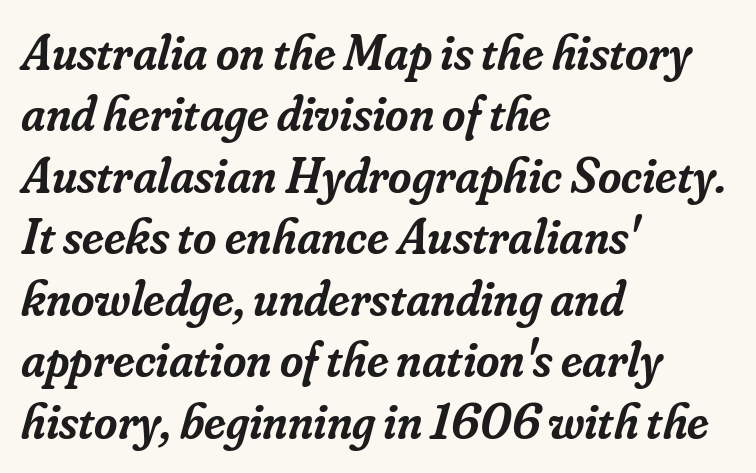
The image shows 50 px semibold serif type, italic (leaning right); set left-aligned, line spacing 1.23x, normal letter spacing, not underlined; low stroke contrast and a small x-height.
